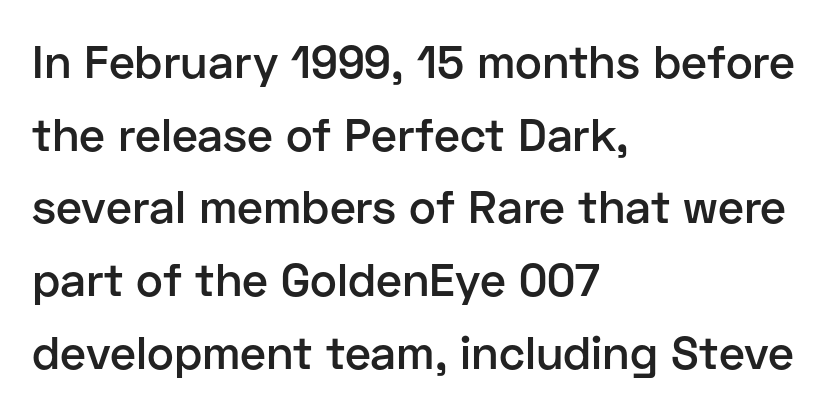
The image shows 46 px semibold sans-serif type, upright; set left-aligned, normal line spacing (1.58x), normal letter spacing, not underlined; low stroke contrast and a medium x-height.
